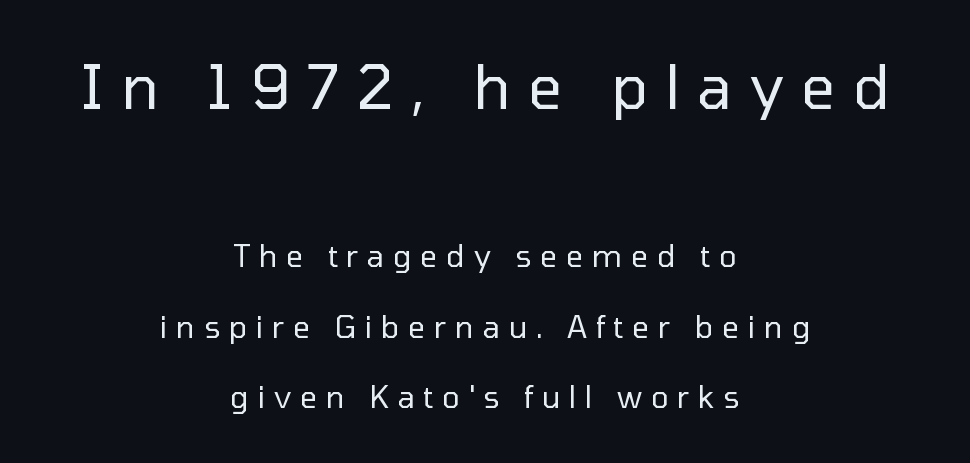
Q: Is the text bold? A: No.
Q: Is the text italic (slanted)? A: No, it is upright.
Q: Is the typeface a serif or a sans-serif typeface? A: Sans-serif.
Q: Is the text underlined? A: No.
Q: How is the paragraph aligned? A: Centered.
Q: Is the spacing between letters normal or unusually wide? A: Unusually wide.
Q: Is the spacing between lines tight, normal or loose? A: Loose.
Q: Which block of text is set in a larger size, the first (top) or the second (bottom)? A: The first (top) one.
Q: Width (condensed, normal, or wide)? A: Normal.
Q: Stroke contrast? A: Low.
Q: x-height? A: Medium.
Q: Monospaced? A: No.
